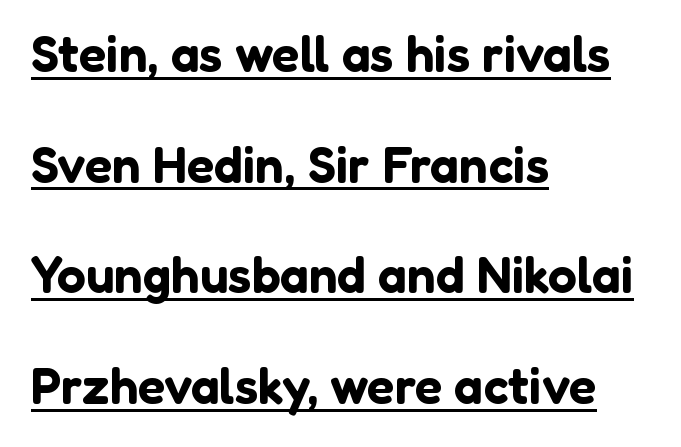
The image shows 51 px sans-serif type, upright; set left-aligned, loose line spacing (2.17x), normal letter spacing, underlined; low stroke contrast and a medium x-height.
